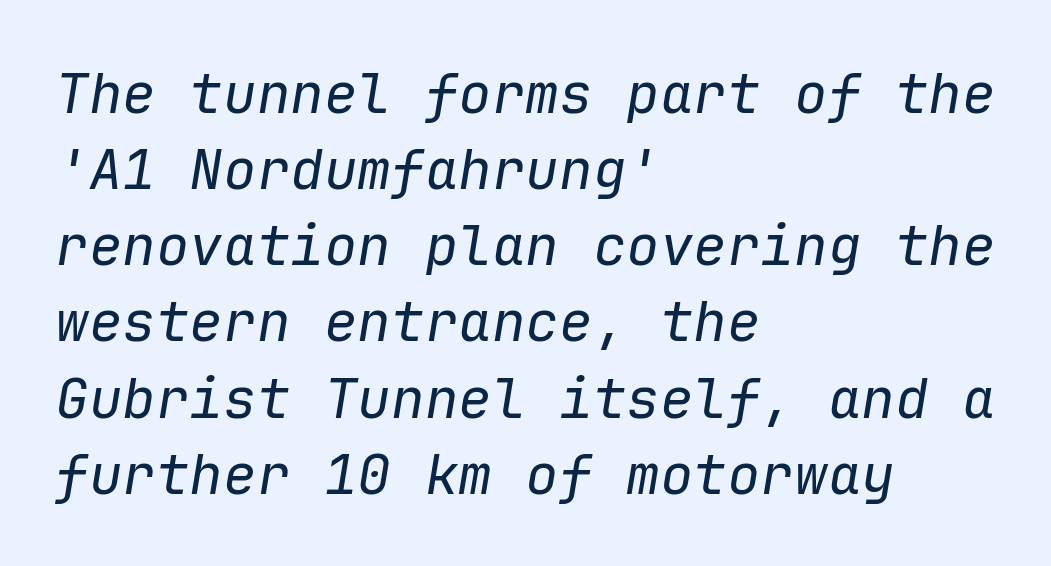
{"italic": "yes", "lean": "right", "slant_degrees": 9, "bold": "no", "weight": "regular", "width": "normal", "stroke_contrast": "low", "x_height": "medium", "monospaced": "yes", "underline": "no", "align": "left", "line_spacing": "normal", "line_spacing_ratio": 1.36, "letter_spacing": "normal", "letter_spacing_em": 0.0, "glyph_px": 56}
